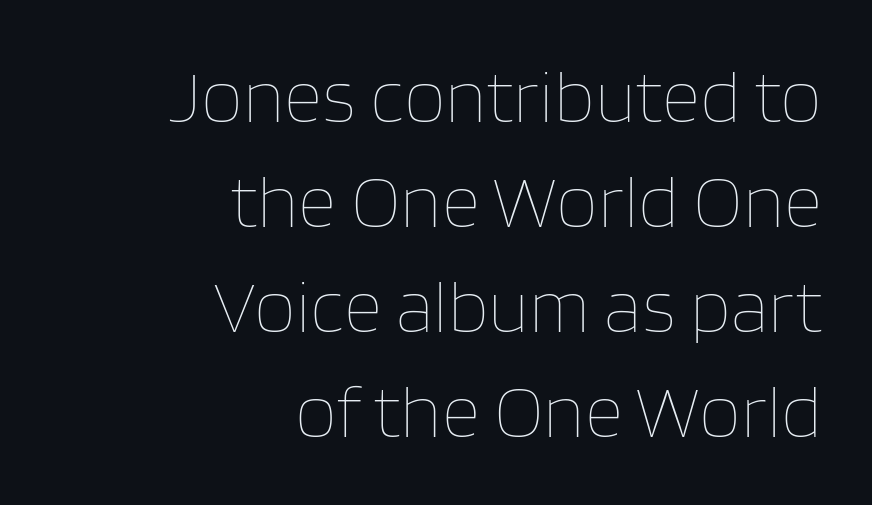
Q: Is the text bold? A: No.
Q: Is the text italic (slanted)? A: No, it is upright.
Q: Is the text underlined? A: No.
Q: How is the paragraph aligned? A: Right-aligned.
Q: Is the spacing between letters normal or unusually wide? A: Normal.
Q: Is the spacing between lines tight, normal or loose? A: Normal.
Q: Width (condensed, normal, or wide)? A: Normal.
Q: Stroke contrast? A: Low.
Q: x-height? A: Large.
Q: Monospaced? A: No.
